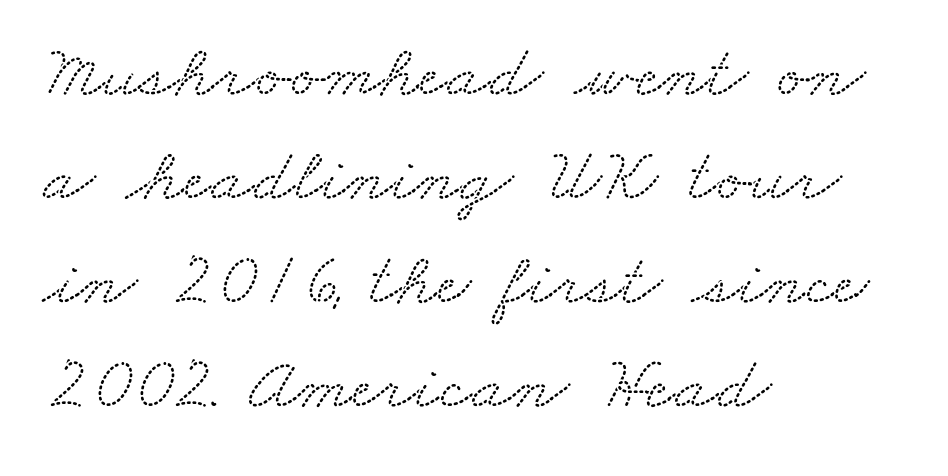
Is this a fixed-width face? No — the glyphs have proportional, varying widths. Reading down the column, the eye jumps a familiar distance to each next line. This sample uses plain, unmodified letter spacing. Reading down the block, your eye returns to a fixed left position each line. The face used here is seriffed, in the tradition of book romans.
